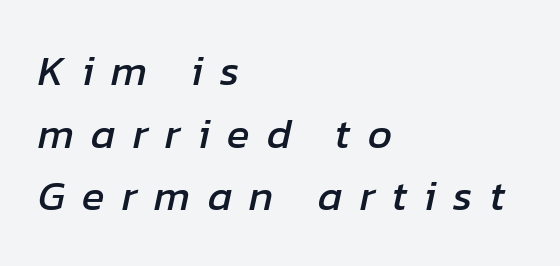
Q: Is the text italic (slanted)? A: Yes, it leans right by about 12 degrees.
Q: Is the text underlined? A: No.
Q: How is the paragraph aligned? A: Left-aligned.
Q: Is the spacing between letters normal or unusually wide? A: Unusually wide.
Q: Is the spacing between lines tight, normal or loose? A: Normal.
Q: Width (condensed, normal, or wide)? A: Normal.
Q: Stroke contrast? A: Low.
Q: x-height? A: Medium.
Q: Monospaced? A: No.
